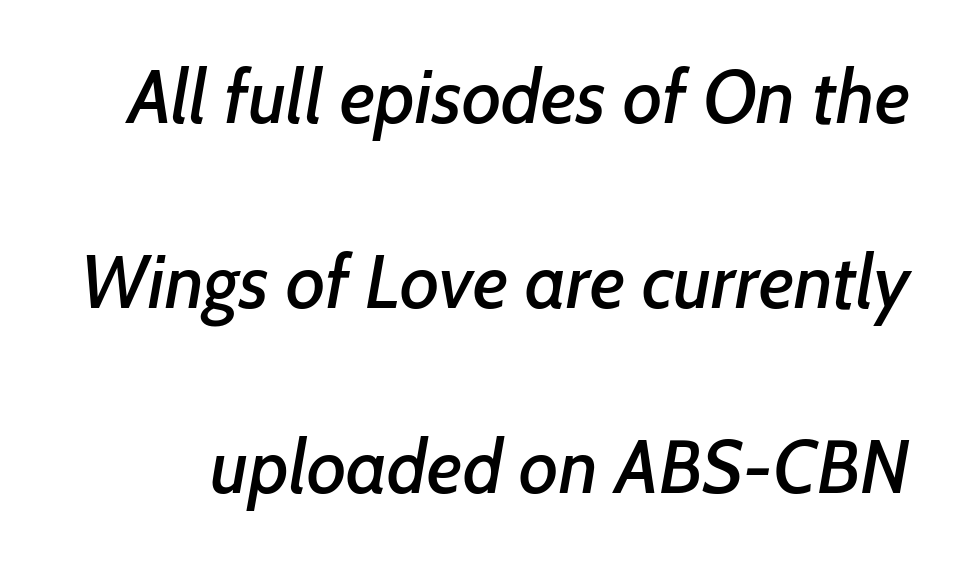
The letters advance in unequal steps, a hallmark of proportional type. Whoever set this chose breathing room over compactness in the vertical rhythm. In terms of letterspacing, this is plain default setting. To sum up the face: it is a sans, with no serifs. A bare baseline throughout the passage.
